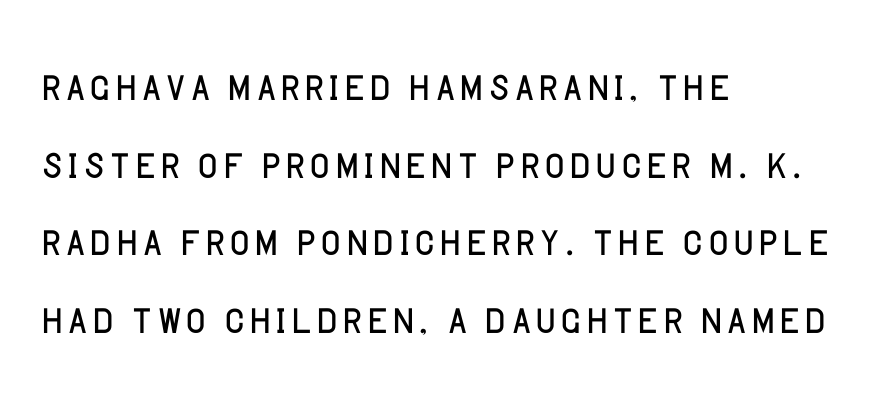
The image shows 55 px light sans-serif type, upright; set left-aligned, normal line spacing (1.41x), normal letter spacing, not underlined; low stroke contrast and a large x-height.
